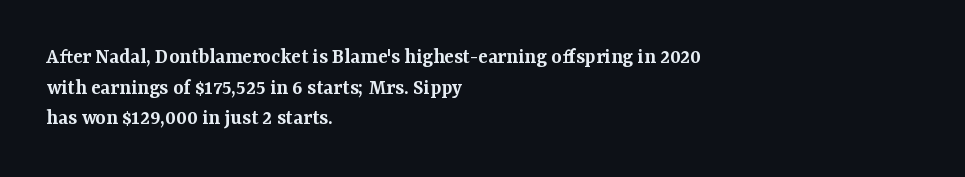
When letters stand straight like this, we call the style roman or upright. The space beneath each line is pristine and unruled. Horizontal alignment here is leftward, the default for most running prose. The gaps between neighbouring characters are ordinary and unremarkable. Students, this is semibold: more ink than regular, less than bold.
